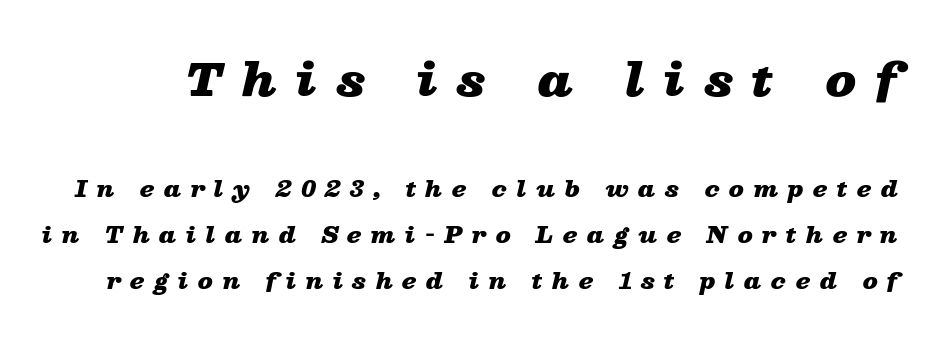
{"italic": "yes", "lean": "right", "slant_degrees": 13, "bold": "yes", "weight": "heavy", "width": "wide", "stroke_contrast": "low", "x_height": "medium", "monospaced": "no", "underline": "no", "line_spacing": "loose", "line_spacing_ratio": 2.09, "letter_spacing": "wide", "letter_spacing_em": 0.43, "larger_block": "first", "size_ratio": 2.05, "glyph_px": 45}
